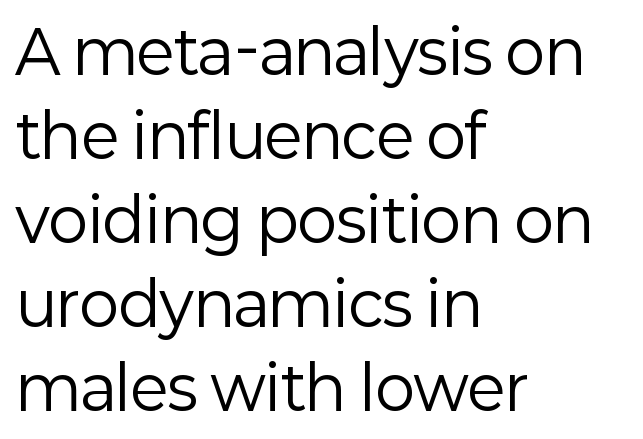
{"serif": "no", "italic": "no", "bold": "no", "weight": "regular", "width": "normal", "stroke_contrast": "low", "x_height": "medium", "monospaced": "no", "underline": "no", "align": "left", "line_spacing": "normal", "line_spacing_ratio": 1.4, "letter_spacing": "normal", "letter_spacing_em": 0.0, "glyph_px": 60}
